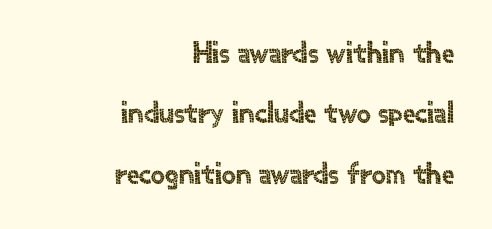
The image shows 31 px sans-serif type, upright; set right-aligned, loose line spacing (1.95x), normal letter spacing, not underlined; a small x-height.
